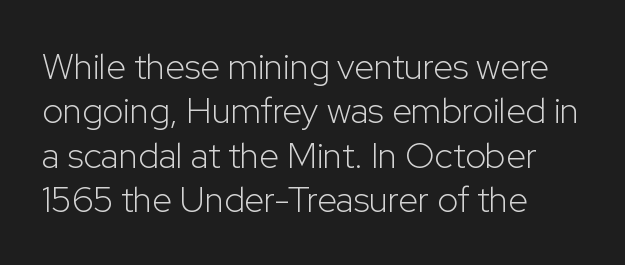
Q: Is the text bold? A: No.
Q: Is the text italic (slanted)? A: No, it is upright.
Q: Is the typeface a serif or a sans-serif typeface? A: Sans-serif.
Q: Is the text underlined? A: No.
Q: How is the paragraph aligned? A: Left-aligned.
Q: Is the spacing between letters normal or unusually wide? A: Normal.
Q: Width (condensed, normal, or wide)? A: Normal.
Q: Stroke contrast? A: Low.
Q: x-height? A: Medium.
Q: Monospaced? A: No.
